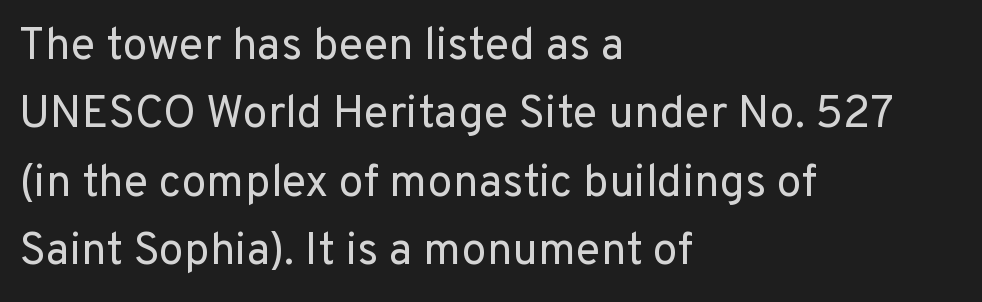
A typesetter would call this proportional, since set widths differ per character. Honestly, there is no underline to notice here at all. Note: no serifs on the glyphs. This rendering uses left alignment, leaving the right contour irregular. The letters stand upright; this is a roman face.
